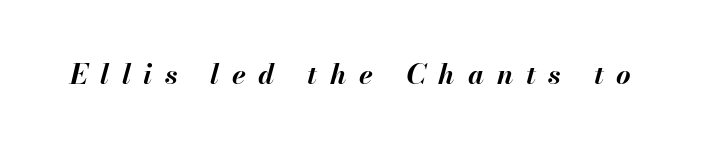
Q: Is the text bold? A: Yes.
Q: Is the text italic (slanted)? A: Yes, it leans right by about 13 degrees.
Q: Is the text underlined? A: No.
Q: Is the spacing between letters normal or unusually wide? A: Unusually wide.
Q: Width (condensed, normal, or wide)? A: Normal.
Q: Stroke contrast? A: Medium.
Q: x-height? A: Small.
Q: Monospaced? A: No.
